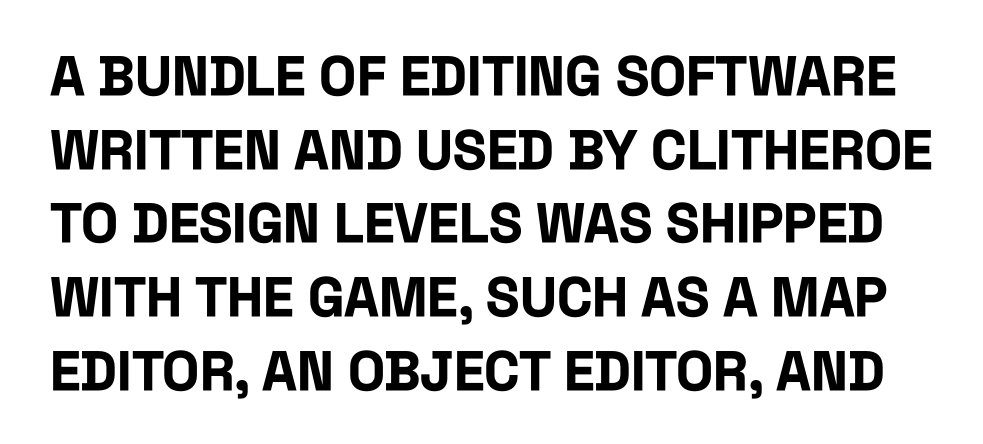
{"serif": "no", "italic": "no", "bold": "yes", "weight": "bold", "width": "condensed", "stroke_contrast": "low", "x_height": "large", "monospaced": "no", "underline": "no", "line_spacing": "normal", "line_spacing_ratio": 1.34, "letter_spacing": "normal", "letter_spacing_em": 0.0, "glyph_px": 55}
